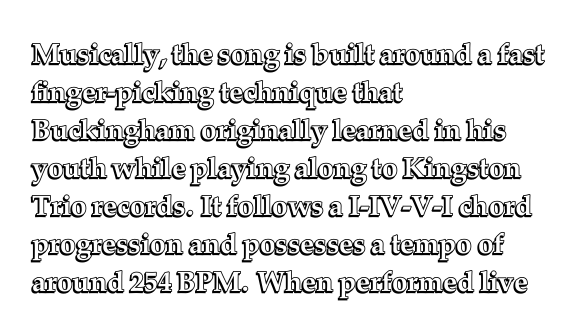
{"italic": "no", "width": "normal", "x_height": "medium", "monospaced": "no", "underline": "no", "align": "left", "line_spacing": "normal", "line_spacing_ratio": 1.36, "letter_spacing": "normal", "letter_spacing_em": 0.0, "glyph_px": 28}
